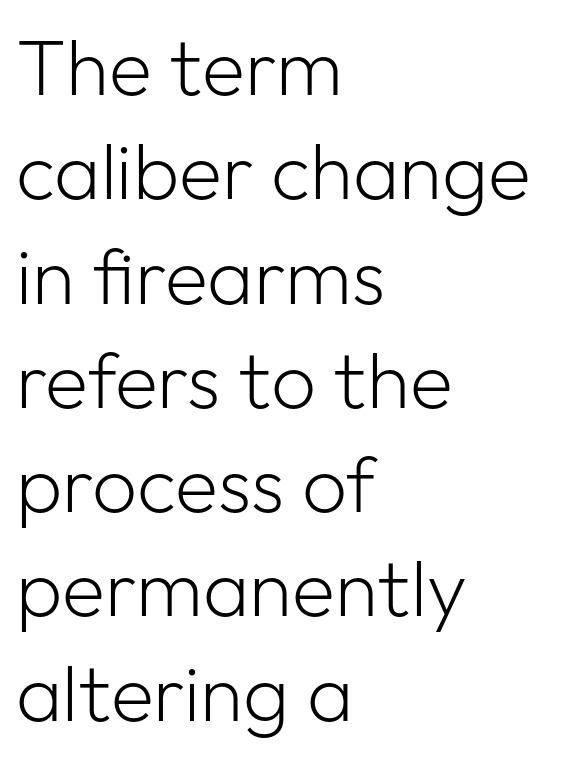
Q: Is the text bold? A: No.
Q: Is the text italic (slanted)? A: No, it is upright.
Q: Is the typeface a serif or a sans-serif typeface? A: Sans-serif.
Q: Is the text underlined? A: No.
Q: How is the paragraph aligned? A: Left-aligned.
Q: Is the spacing between letters normal or unusually wide? A: Normal.
Q: Is the spacing between lines tight, normal or loose? A: Normal.
Q: Width (condensed, normal, or wide)? A: Normal.
Q: Stroke contrast? A: Low.
Q: x-height? A: Medium.
Q: Monospaced? A: No.
